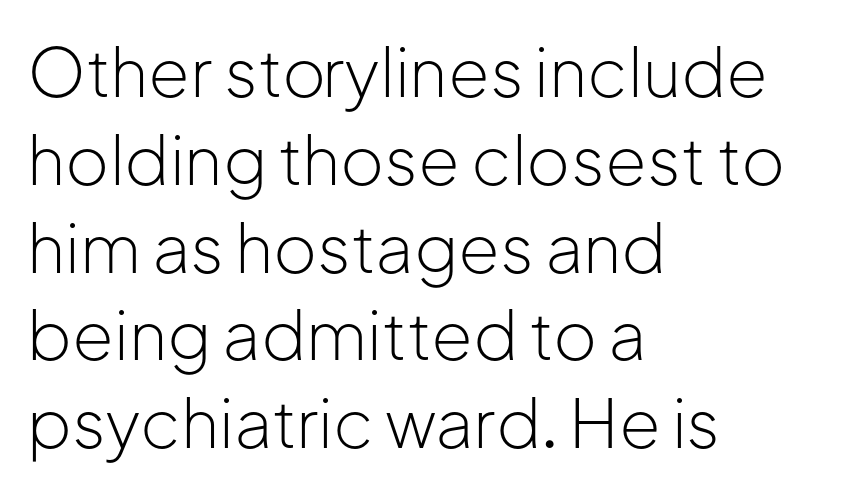
Q: Is the text bold? A: No.
Q: Is the text italic (slanted)? A: No, it is upright.
Q: Is the typeface a serif or a sans-serif typeface? A: Sans-serif.
Q: Is the text underlined? A: No.
Q: How is the paragraph aligned? A: Left-aligned.
Q: Is the spacing between letters normal or unusually wide? A: Normal.
Q: Is the spacing between lines tight, normal or loose? A: Normal.
Q: Width (condensed, normal, or wide)? A: Normal.
Q: Stroke contrast? A: Low.
Q: x-height? A: Medium.
Q: Monospaced? A: No.
